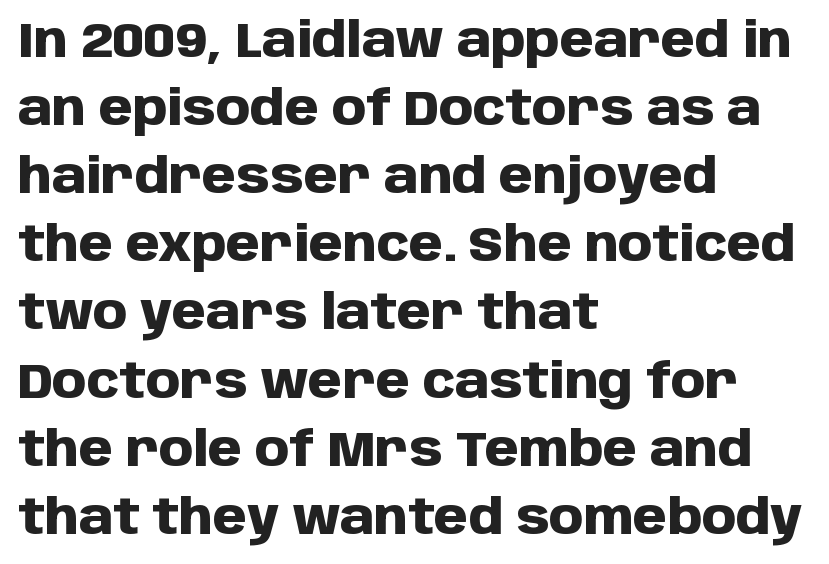
The rendering keeps characters at their native spacing. Visually the block forms a straight wall on the left and a jagged coastline on the right. The passage shown is emphatically bold. The letters advance in unequal steps, a hallmark of proportional type.
